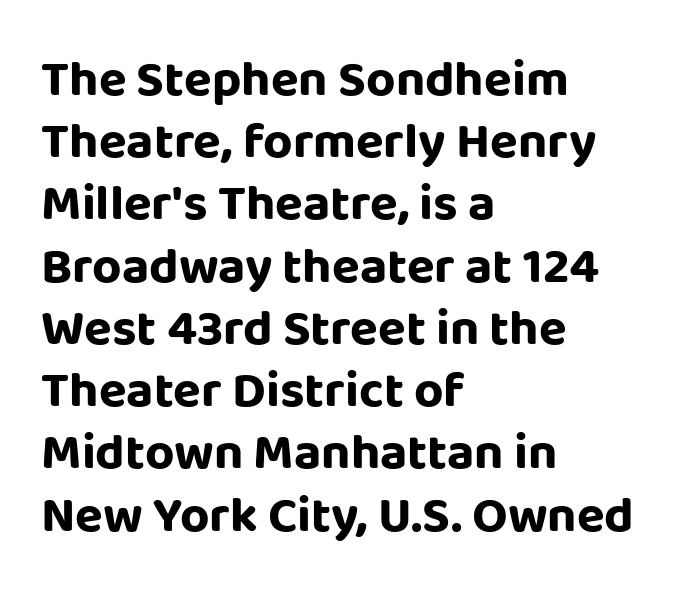
{"serif": "no", "italic": "no", "bold": "yes", "weight": "bold", "width": "normal", "stroke_contrast": "low", "x_height": "large", "monospaced": "no", "underline": "no", "align": "left", "line_spacing_ratio": 1.22, "letter_spacing": "normal", "letter_spacing_em": 0.0, "glyph_px": 51}
